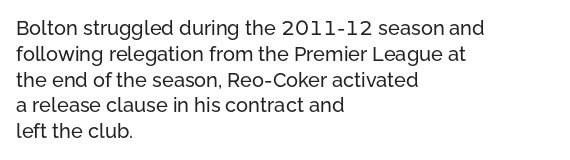
Is there any slant? The stems are plumb. Clear beneath every line of the passage. Nobody touched the tracking dial on this one. Line beginnings align vertically; line endings do not. One glance says typical: line gaps are just what's usual.
